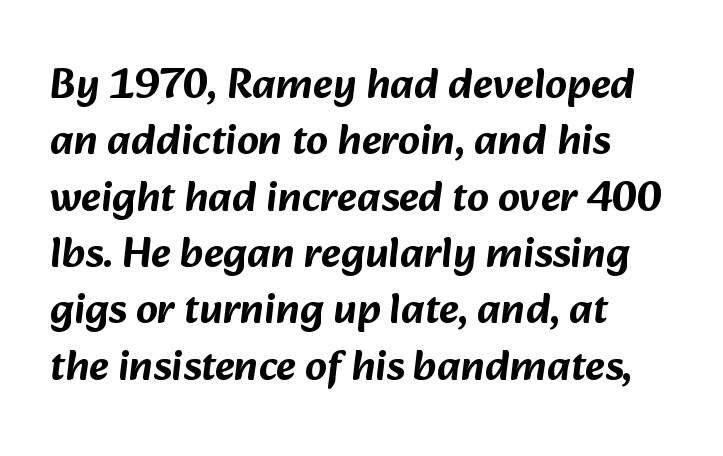
Underlining? Definitely not there. Tracking here is standard; glyphs follow each other at the usual distance. Classification — sans serif. Reading down the block, your eye returns to a fixed left position each line. Notice how descenders clear the ascenders below comfortably — that's standard leading.
